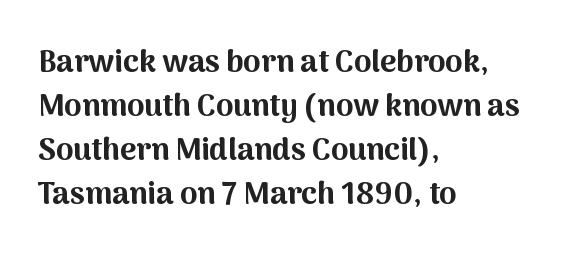
{"serif": "no", "italic": "no", "bold": "yes", "weight": "bold", "width": "normal", "stroke_contrast": "medium", "x_height": "medium", "monospaced": "no", "underline": "no", "align": "left", "line_spacing": "normal", "line_spacing_ratio": 1.42, "letter_spacing": "normal", "letter_spacing_em": 0.0, "glyph_px": 31}
